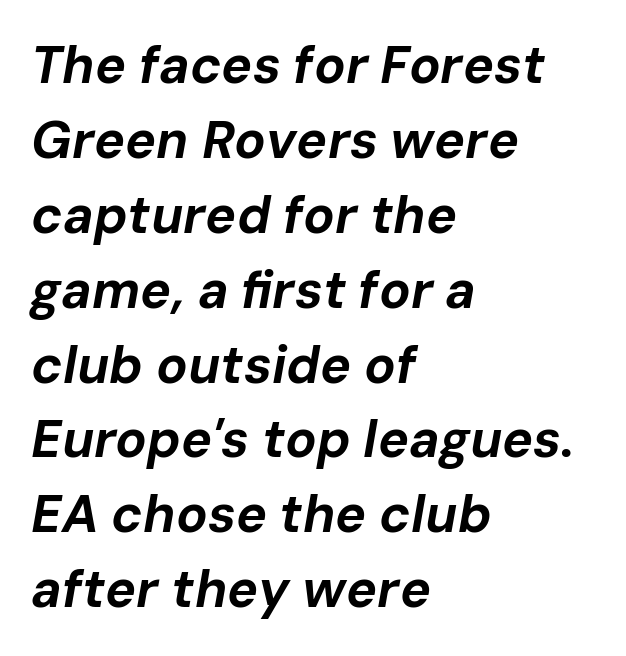
The image shows 52 px bold type, italic (leaning right); set left-aligned, normal line spacing (1.44x), normal letter spacing, not underlined; low stroke contrast and a medium x-height.
